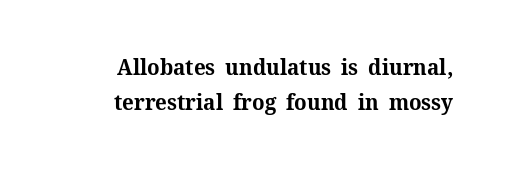
Q: Is the text bold? A: Yes.
Q: Is the text italic (slanted)? A: No, it is upright.
Q: Is the text underlined? A: No.
Q: How is the paragraph aligned? A: Right-aligned.
Q: Is the spacing between letters normal or unusually wide? A: Normal.
Q: Is the spacing between lines tight, normal or loose? A: Normal.
